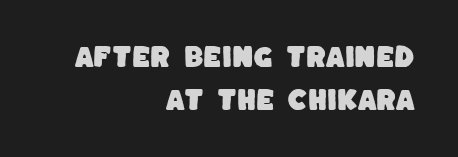
{"underline": "no", "align": "right", "line_spacing_ratio": 1.79, "letter_spacing": "normal", "letter_spacing_em": 0.0, "glyph_px": 24}
